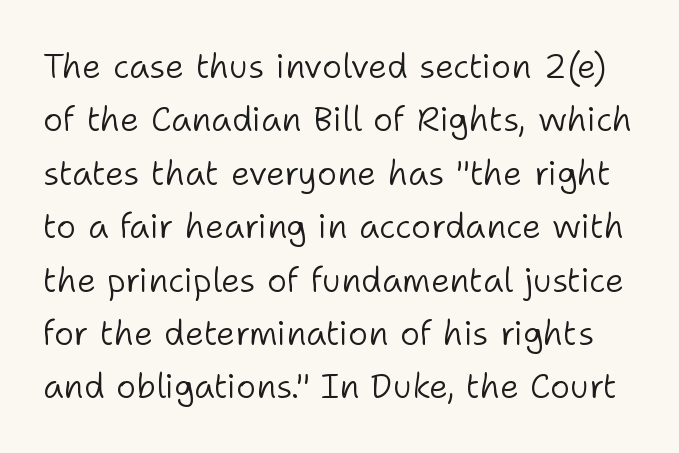
How would I describe the line gaps? Plain and ordinary. The area under the type is left untouched. Ascenders rise straight up at ninety degrees. The typeface chosen for these lines omits serifs. Short note: letters normally spaced. No extra ink here — the face is not bold.
